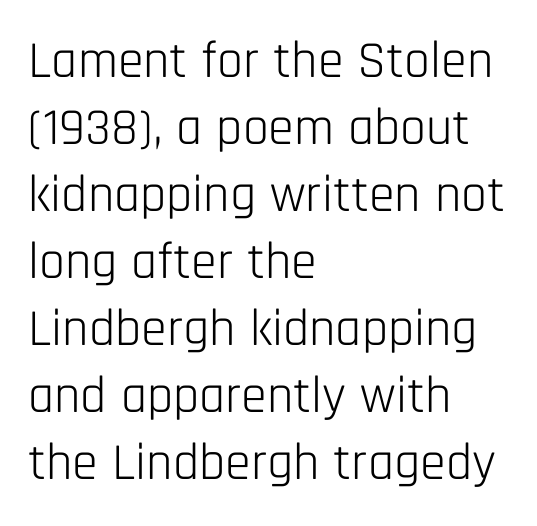
The image shows 52 px light, condensed sans-serif type, upright; set left-aligned, normal line spacing (1.29x), normal letter spacing, not underlined; low stroke contrast and a large x-height.
